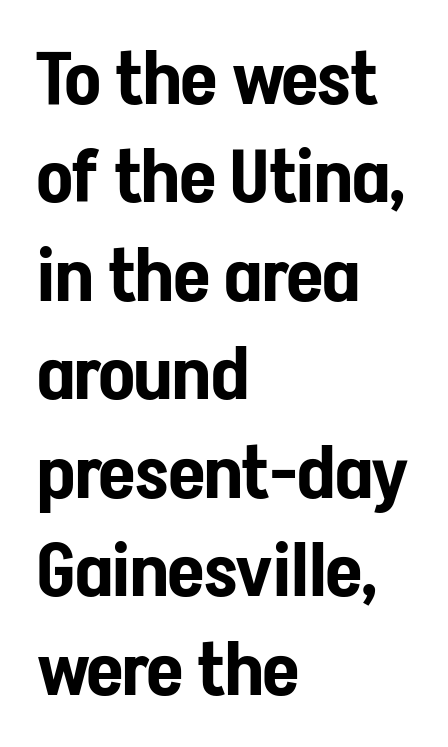
{"serif": "no", "italic": "no", "width": "condensed", "stroke_contrast": "low", "x_height": "medium", "monospaced": "no", "underline": "no", "align": "left", "line_spacing": "normal", "line_spacing_ratio": 1.33, "letter_spacing": "normal", "letter_spacing_em": 0.0, "glyph_px": 74}
